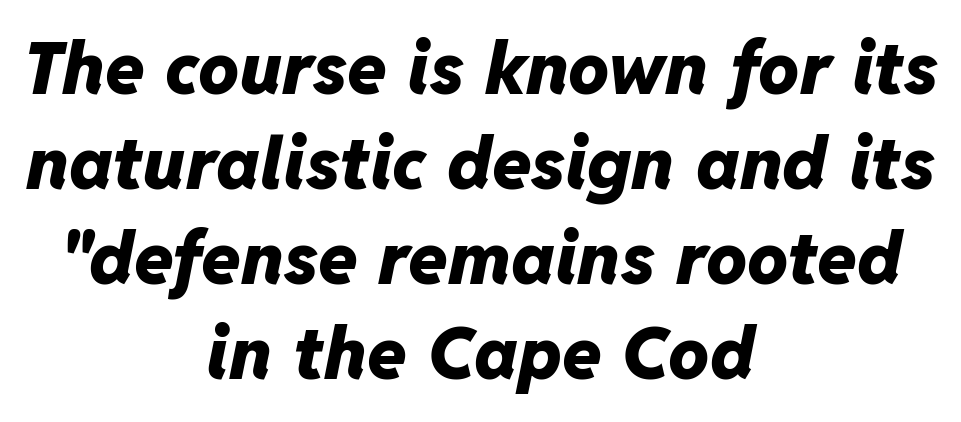
The rendering applies a slant to the glyphs. Just letters on the line, the space beneath them empty. Evenly set lines give the paragraph a standard silhouette. Does the weight exceed regular? Yes, all the way to bold. The letterforms sit shoulder to shoulder at normal distance. Think of a printed novel: that variable character pitch is what you see here.
